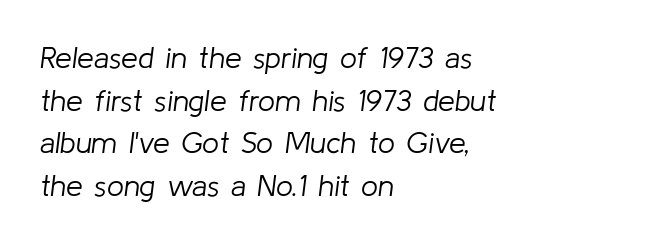
{"italic": "yes", "lean": "right", "slant_degrees": 8, "bold": "no", "weight": "light", "width": "normal", "stroke_contrast": "low", "x_height": "medium", "monospaced": "no", "underline": "no", "align": "left", "line_spacing": "normal", "line_spacing_ratio": 1.42, "letter_spacing": "normal", "letter_spacing_em": 0.0, "glyph_px": 30}
